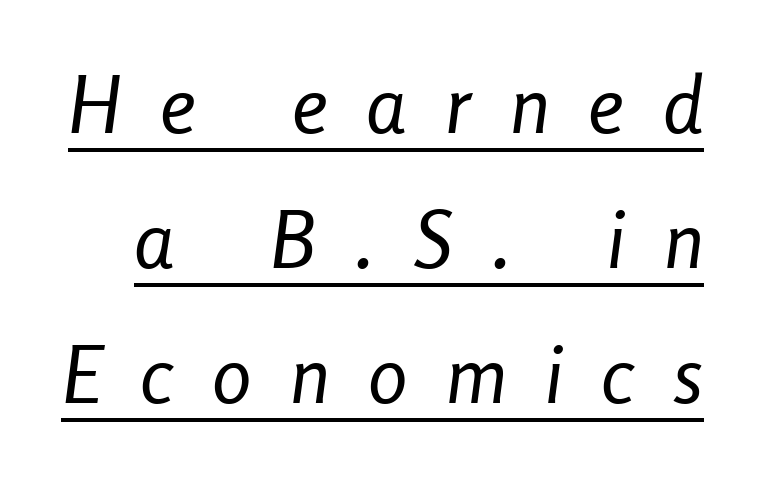
Q: Is the text bold? A: No.
Q: Is the text italic (slanted)? A: Yes, it leans right by about 8 degrees.
Q: Is the text underlined? A: Yes.
Q: Is the spacing between letters normal or unusually wide? A: Unusually wide.
Q: Width (condensed, normal, or wide)? A: Condensed.
Q: Stroke contrast? A: Low.
Q: x-height? A: Medium.
Q: Monospaced? A: No.
